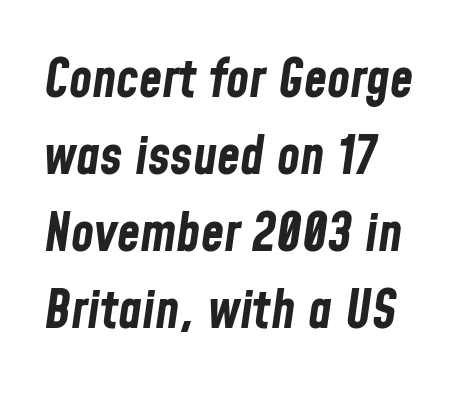
Each glyph is drawn with heavy, bold strokes. Regarding leading, the lines here are spaced in the standard way. Proportional: the letters do not fall into vertical columns. Underlining? Definitely not there. Does the copy run flush right? No — it runs flush left. Characters follow at the spacing the type designer built in.
